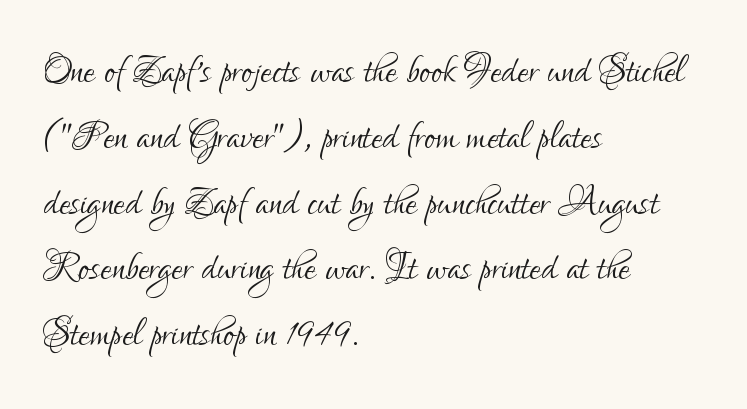
The image shows 51 px light, condensed sans-serif type; set left-aligned, normal line spacing (1.29x), normal letter spacing, not underlined; low stroke contrast and a small x-height.
